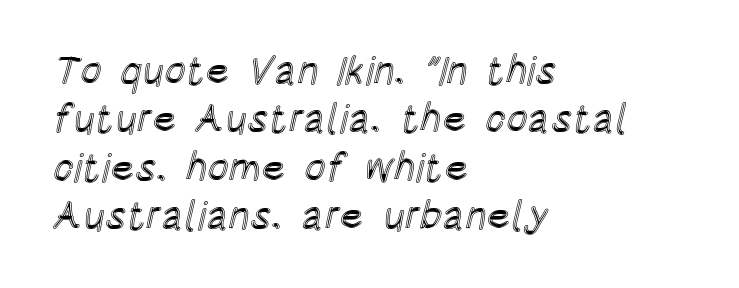
Q: Is the text italic (slanted)? A: Yes.
Q: Is the text underlined? A: No.
Q: How is the paragraph aligned? A: Left-aligned.
Q: Is the spacing between letters normal or unusually wide? A: Normal.
Q: Width (condensed, normal, or wide)? A: Condensed.
Q: x-height? A: Large.
Q: Monospaced? A: No.
